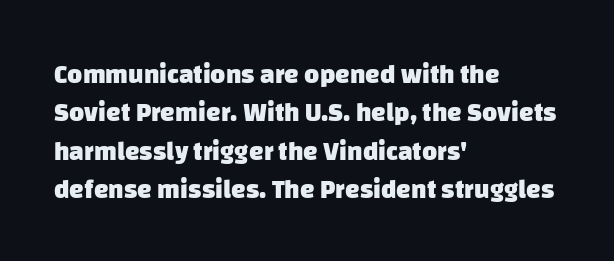
The image shows 26 px bold type; set left-aligned, normal line spacing (1.48x), normal letter spacing, not underlined.
